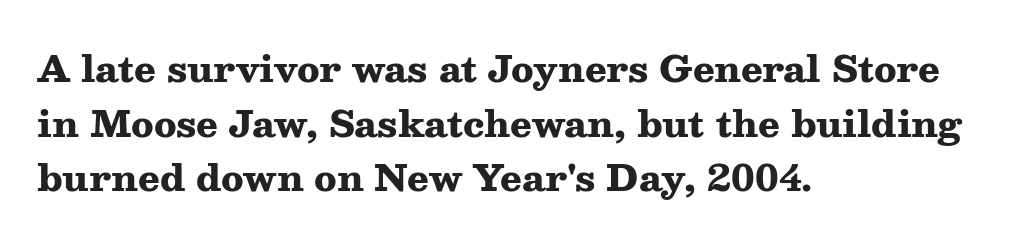
The image shows 36 px heavy, wide serif type, upright; set left-aligned, normal line spacing (1.52x), normal letter spacing, not underlined; medium stroke contrast and a medium x-height.
